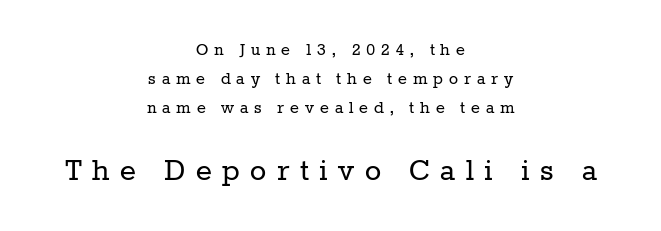
The image shows 34 px regular-weight serif type, upright; set centered, normal line spacing (1.53x), unusually wide letter spacing (+0.31 em), not underlined; the second (bottom) block is 1.79x larger; low stroke contrast and a medium x-height.
